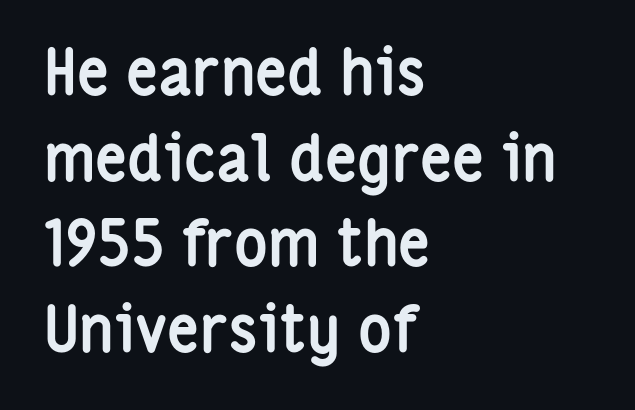
Q: Is the text bold? A: Yes.
Q: Is the text italic (slanted)? A: No, it is upright.
Q: Is the typeface a serif or a sans-serif typeface? A: Sans-serif.
Q: Is the text underlined? A: No.
Q: How is the paragraph aligned? A: Left-aligned.
Q: Is the spacing between letters normal or unusually wide? A: Normal.
Q: Is the spacing between lines tight, normal or loose? A: Normal.
Q: Width (condensed, normal, or wide)? A: Condensed.
Q: Stroke contrast? A: Low.
Q: x-height? A: Medium.
Q: Monospaced? A: No.
